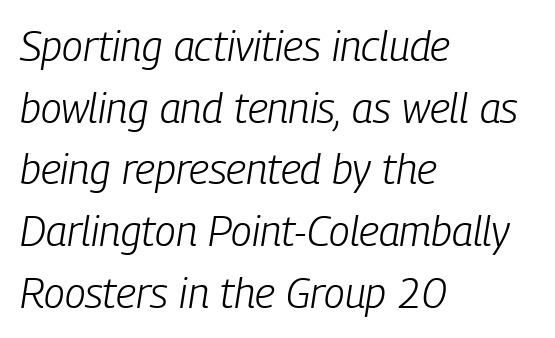
The image shows 42 px light, condensed type, italic (leaning right); set left-aligned, normal line spacing (1.47x), normal letter spacing, not underlined; low stroke contrast and a medium x-height.
